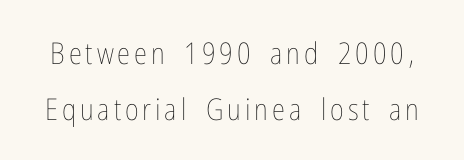
{"italic": "no", "bold": "no", "weight": "thin", "width": "condensed", "stroke_contrast": "low", "x_height": "medium", "monospaced": "no", "underline": "no", "line_spacing_ratio": 1.86, "glyph_px": 30}
